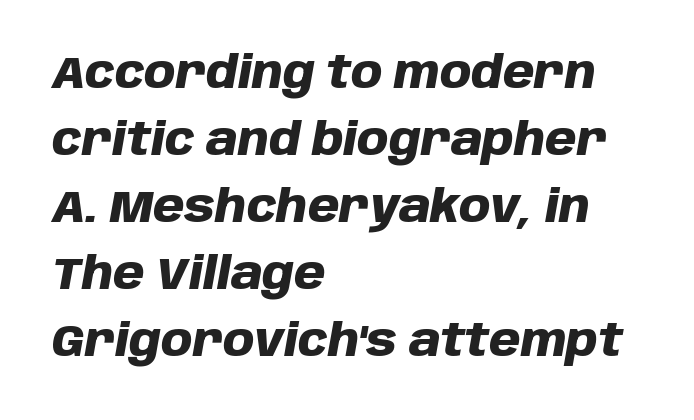
Q: Is the text bold? A: Yes.
Q: Is the text italic (slanted)? A: Yes, it leans right by about 10 degrees.
Q: Is the text underlined? A: No.
Q: How is the paragraph aligned? A: Left-aligned.
Q: Is the spacing between letters normal or unusually wide? A: Normal.
Q: Is the spacing between lines tight, normal or loose? A: Normal.
Q: Width (condensed, normal, or wide)? A: Normal.
Q: Stroke contrast? A: Low.
Q: x-height? A: Large.
Q: Monospaced? A: No.
